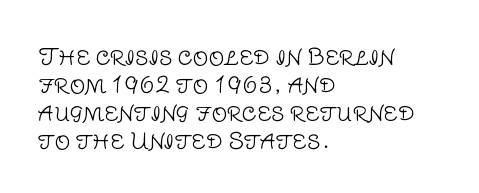
{"bold": "no", "underline": "no", "align": "left", "line_spacing": "normal", "line_spacing_ratio": 1.27, "letter_spacing": "normal", "letter_spacing_em": 0.0, "glyph_px": 22}
